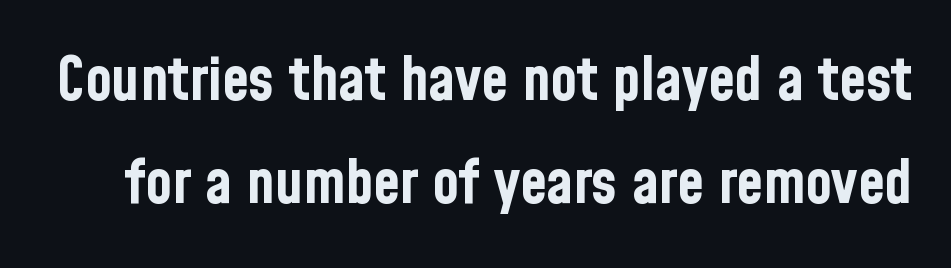
{"serif": "no", "italic": "no", "bold": "yes", "weight": "bold", "width": "condensed", "stroke_contrast": "low", "x_height": "medium", "monospaced": "no", "underline": "no", "line_spacing": "normal", "line_spacing_ratio": 1.69, "letter_spacing": "normal", "letter_spacing_em": 0.0, "glyph_px": 61}
